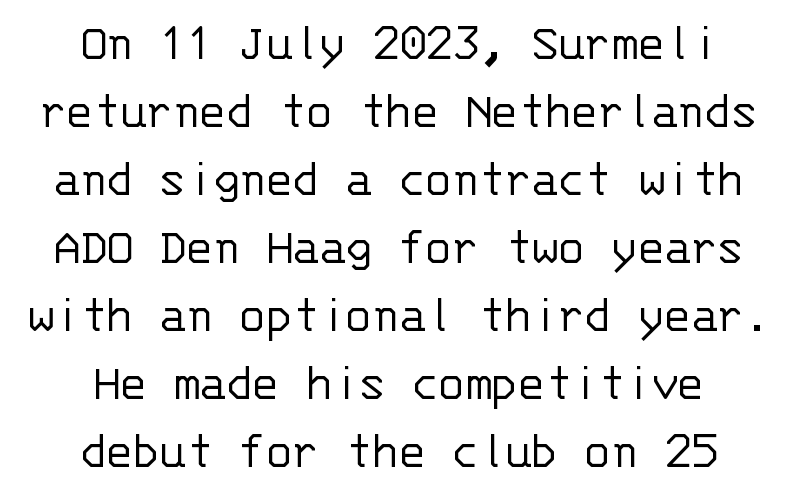
{"serif": "no", "italic": "no", "bold": "no", "weight": "light", "width": "normal", "stroke_contrast": "low", "x_height": "large", "monospaced": "yes", "underline": "no", "align": "center", "line_spacing": "normal", "line_spacing_ratio": 1.26, "letter_spacing": "normal", "letter_spacing_em": 0.0, "glyph_px": 54}
